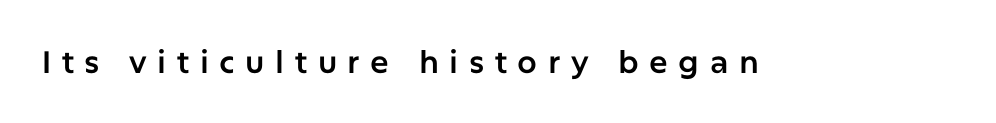
Designer's note — italics off, roman on. This is sans-serif lettering, the kind often seen on screens and signage. Each letter keeps its own natural width here, so spacing adapts to shape. Tracking here is generous; glyphs stand well apart from one another.
